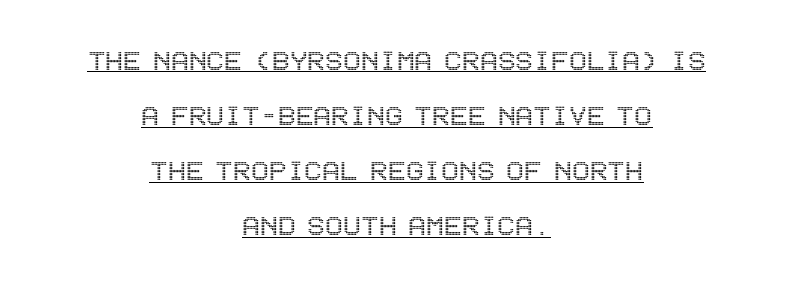
Caption: standard tracking, unaltered. Underline: present. You can tell it's not italic because the verticals are truly vertical. Layout note: lines centered. Regarding leading, the lines here are spaced in the standard way.
